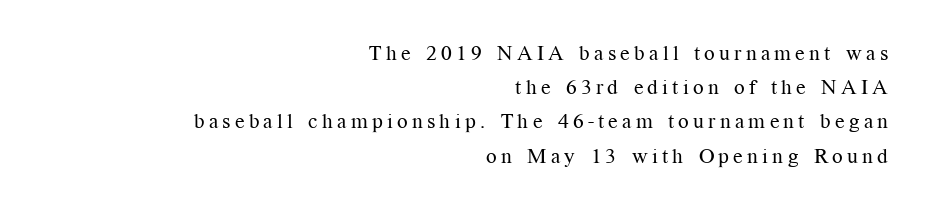
Q: Is the text bold? A: No.
Q: Is the text italic (slanted)? A: No, it is upright.
Q: Is the text underlined? A: No.
Q: How is the paragraph aligned? A: Right-aligned.
Q: Is the spacing between letters normal or unusually wide? A: Unusually wide.
Q: Is the spacing between lines tight, normal or loose? A: Normal.
